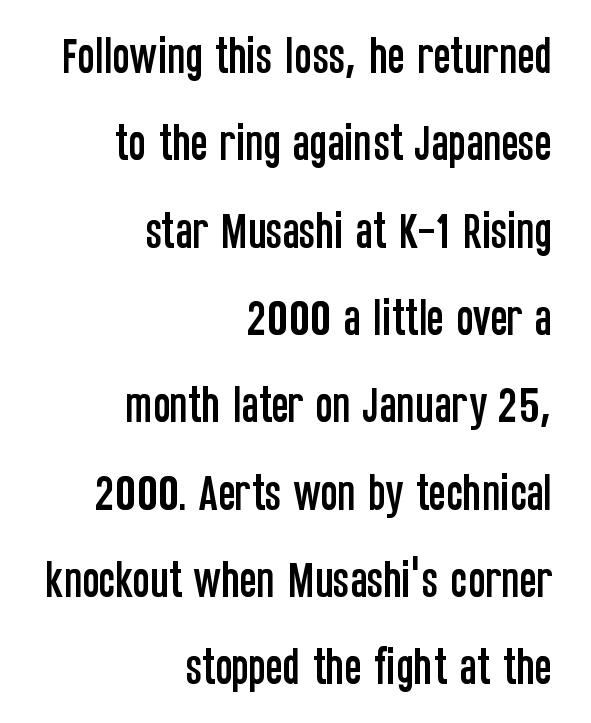
Q: Is the text italic (slanted)? A: No, it is upright.
Q: Is the typeface a serif or a sans-serif typeface? A: Sans-serif.
Q: Is the text underlined? A: No.
Q: How is the paragraph aligned? A: Right-aligned.
Q: Is the spacing between letters normal or unusually wide? A: Normal.
Q: Is the spacing between lines tight, normal or loose? A: Loose.
Q: Width (condensed, normal, or wide)? A: Condensed.
Q: Stroke contrast? A: Low.
Q: x-height? A: Large.
Q: Monospaced? A: No.
